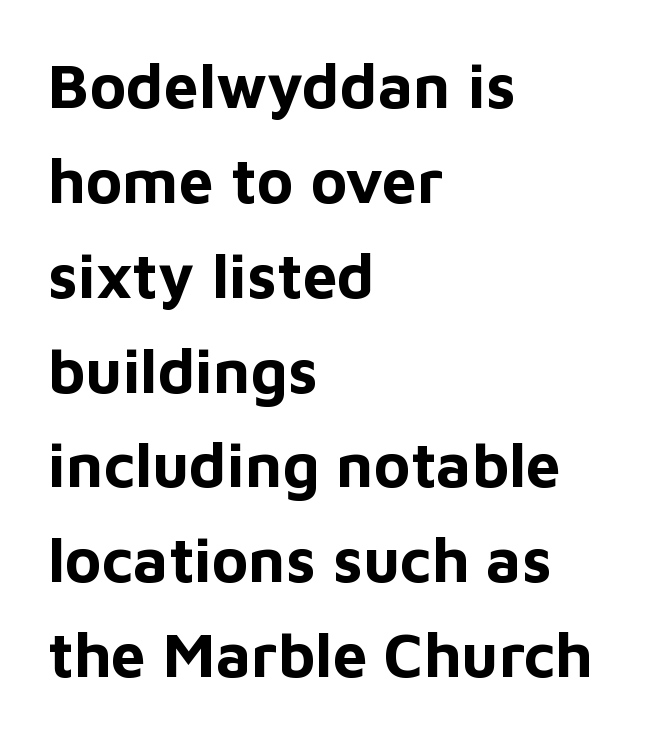
Q: Is the text bold? A: Yes.
Q: Is the text italic (slanted)? A: No, it is upright.
Q: Is the typeface a serif or a sans-serif typeface? A: Sans-serif.
Q: Is the text underlined? A: No.
Q: How is the paragraph aligned? A: Left-aligned.
Q: Is the spacing between letters normal or unusually wide? A: Normal.
Q: Is the spacing between lines tight, normal or loose? A: Normal.
Q: Width (condensed, normal, or wide)? A: Normal.
Q: Stroke contrast? A: Low.
Q: x-height? A: Medium.
Q: Monospaced? A: No.
